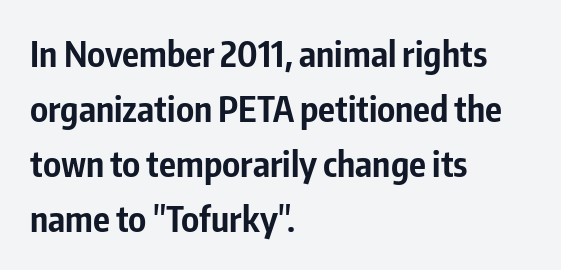
{"serif": "no", "italic": "no", "bold": "yes", "weight": "bold", "width": "condensed", "stroke_contrast": "low", "x_height": "medium", "monospaced": "no", "underline": "no", "align": "left", "line_spacing": "normal", "line_spacing_ratio": 1.57, "letter_spacing": "normal", "letter_spacing_em": 0.0, "glyph_px": 35}
